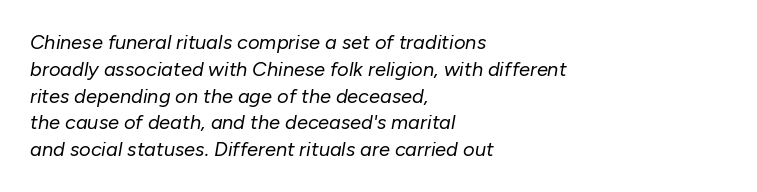
The image shows 20 px text type, italic (leaning right); set left-aligned, normal line spacing (1.34x), normal letter spacing, not underlined.
